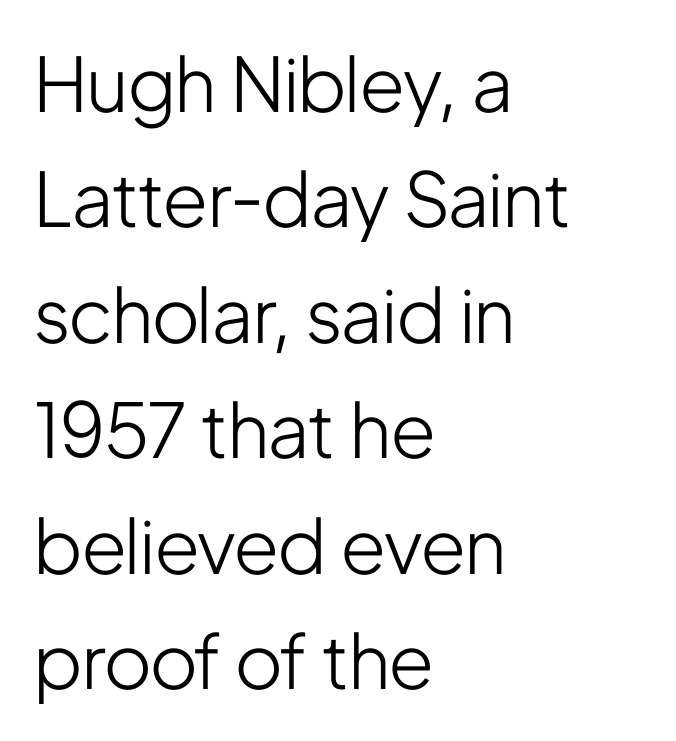
The image shows 75 px light, condensed sans-serif type, upright; set left-aligned, normal line spacing (1.54x), normal letter spacing, not underlined; low stroke contrast and a medium x-height.
